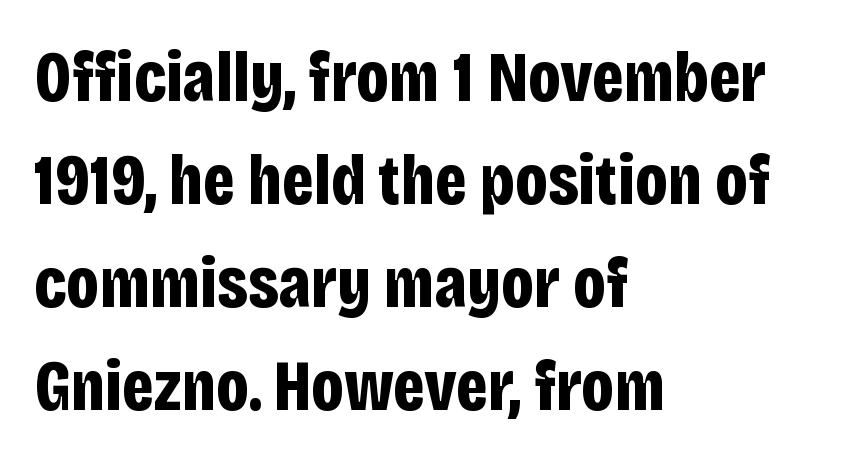
{"serif": "no", "italic": "no", "bold": "yes", "weight": "bold", "width": "condensed", "stroke_contrast": "low", "x_height": "large", "monospaced": "no", "underline": "no", "align": "left", "line_spacing": "normal", "line_spacing_ratio": 1.45, "letter_spacing": "normal", "letter_spacing_em": 0.0, "glyph_px": 71}
